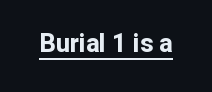
Q: Is the text bold? A: Yes.
Q: Is the text italic (slanted)? A: No, it is upright.
Q: Is the text underlined? A: Yes.
Q: Is the spacing between letters normal or unusually wide? A: Normal.
